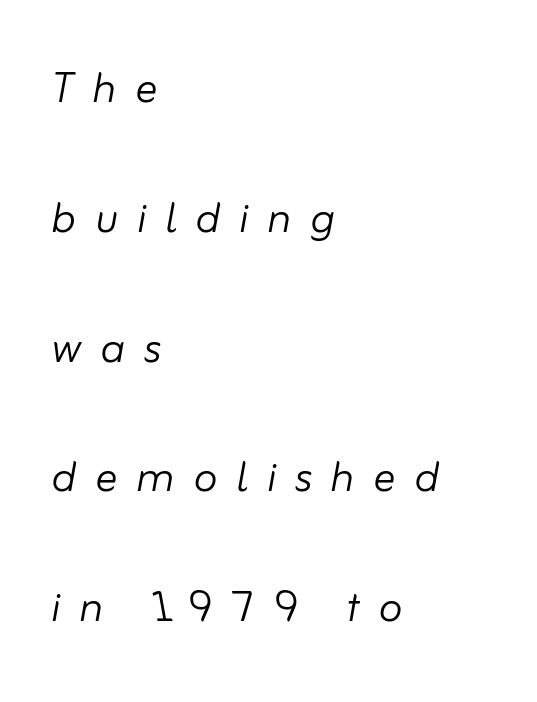
{"italic": "yes", "lean": "right", "slant_degrees": 10, "bold": "no", "weight": "light", "width": "normal", "stroke_contrast": "low", "x_height": "small", "monospaced": "no", "underline": "no", "align": "left", "line_spacing": "loose", "line_spacing_ratio": 2.36, "letter_spacing": "wide", "letter_spacing_em": 0.34, "glyph_px": 55}
